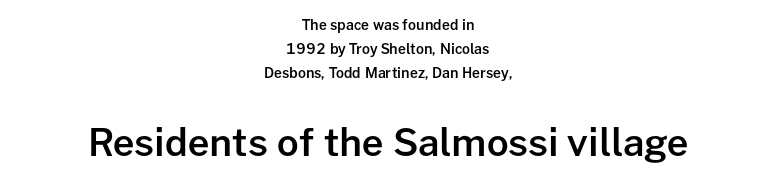
Q: Is the text bold? A: Semi-bold.
Q: Is the text italic (slanted)? A: No, it is upright.
Q: Is the typeface a serif or a sans-serif typeface? A: Sans-serif.
Q: Is the text underlined? A: No.
Q: How is the paragraph aligned? A: Centered.
Q: Is the spacing between letters normal or unusually wide? A: Normal.
Q: Which block of text is set in a larger size, the first (top) or the second (bottom)? A: The second (bottom) one.
Q: Width (condensed, normal, or wide)? A: Normal.
Q: Stroke contrast? A: Low.
Q: x-height? A: Medium.
Q: Monospaced? A: No.
